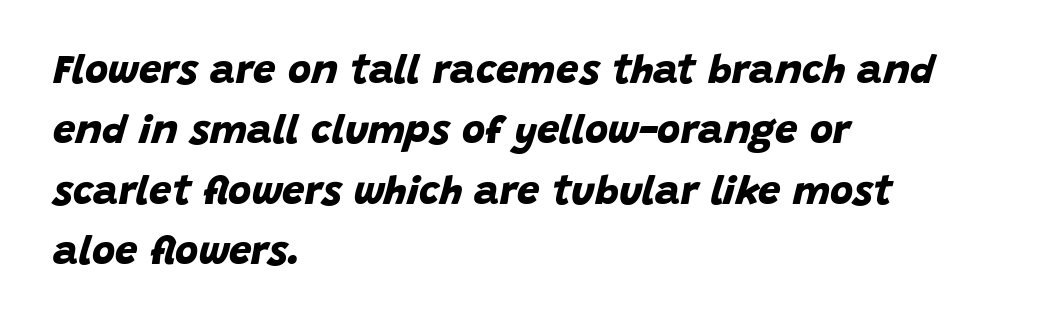
{"serif": "no", "bold": "yes", "weight": "bold", "width": "normal", "stroke_contrast": "low", "x_height": "large", "monospaced": "no", "underline": "no", "align": "left", "line_spacing": "normal", "line_spacing_ratio": 1.51, "letter_spacing": "normal", "letter_spacing_em": 0.0, "glyph_px": 40}
